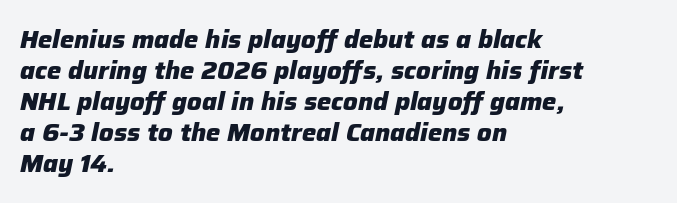
Q: Is the text bold? A: Yes.
Q: Is the text italic (slanted)? A: Yes, it leans right by about 12 degrees.
Q: Is the text underlined? A: No.
Q: How is the paragraph aligned? A: Left-aligned.
Q: Is the spacing between letters normal or unusually wide? A: Normal.
Q: Is the spacing between lines tight, normal or loose? A: Normal.
